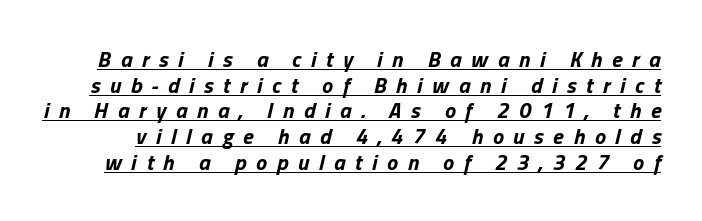
The image shows 22 px bold type, italic (leaning right); set line spacing 1.17x, unusually wide letter spacing (+0.44 em), underlined.
